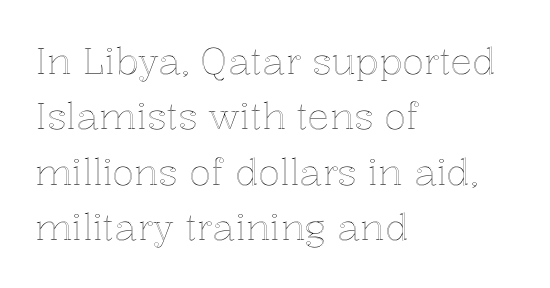
{"italic": "no", "width": "normal", "x_height": "medium", "monospaced": "no", "underline": "no", "align": "left", "line_spacing": "normal", "line_spacing_ratio": 1.5, "letter_spacing": "normal", "letter_spacing_em": 0.0, "glyph_px": 37}
